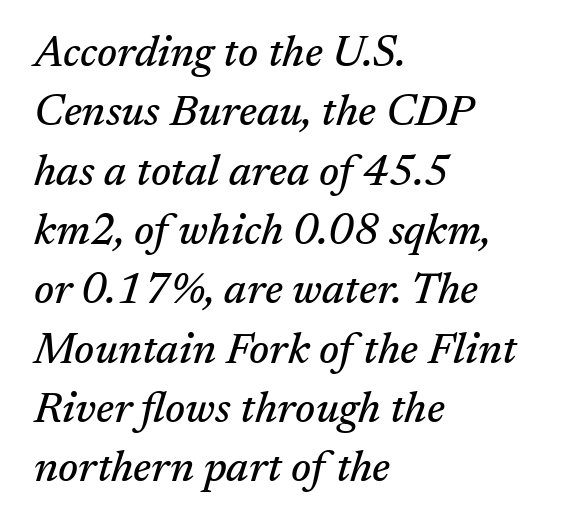
{"serif": "yes", "italic": "yes", "lean": "right", "slant_degrees": 17, "width": "normal", "stroke_contrast": "medium", "x_height": "medium", "monospaced": "no", "underline": "no", "align": "left", "line_spacing": "normal", "line_spacing_ratio": 1.38, "letter_spacing": "normal", "letter_spacing_em": 0.0, "glyph_px": 43}
